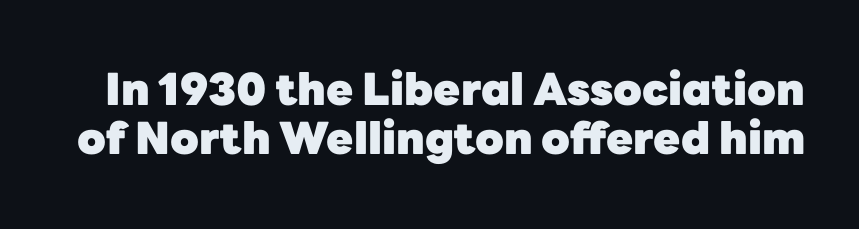
Q: Is the text bold? A: Yes.
Q: Is the text italic (slanted)? A: No, it is upright.
Q: Is the typeface a serif or a sans-serif typeface? A: Sans-serif.
Q: Is the text underlined? A: No.
Q: Is the spacing between letters normal or unusually wide? A: Normal.
Q: Is the spacing between lines tight, normal or loose? A: Tight.
Q: Width (condensed, normal, or wide)? A: Normal.
Q: Stroke contrast? A: Low.
Q: x-height? A: Medium.
Q: Monospaced? A: No.
